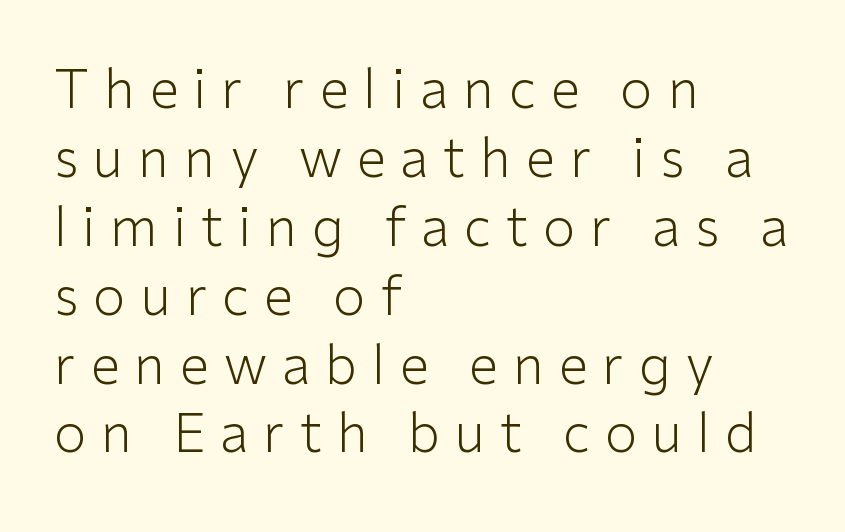
{"serif": "no", "italic": "no", "bold": "no", "weight": "light", "width": "normal", "stroke_contrast": "low", "x_height": "medium", "monospaced": "no", "underline": "no", "align": "left", "line_spacing": "normal", "line_spacing_ratio": 1.3, "letter_spacing": "wide", "letter_spacing_em": 0.28, "glyph_px": 53}
